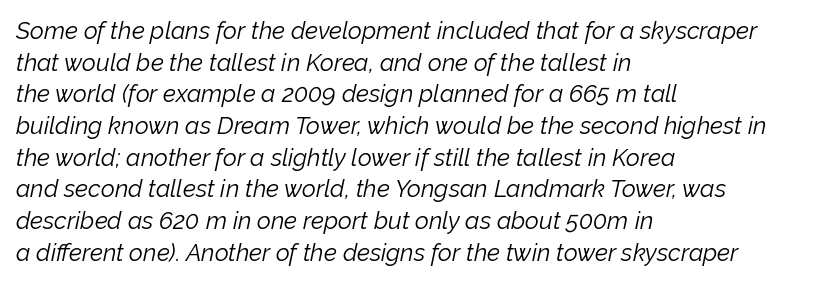
{"italic": "yes", "lean": "right", "slant_degrees": 12, "bold": "no", "underline": "no", "align": "left", "line_spacing": "normal", "line_spacing_ratio": 1.32, "letter_spacing": "normal", "letter_spacing_em": 0.0, "glyph_px": 24}
